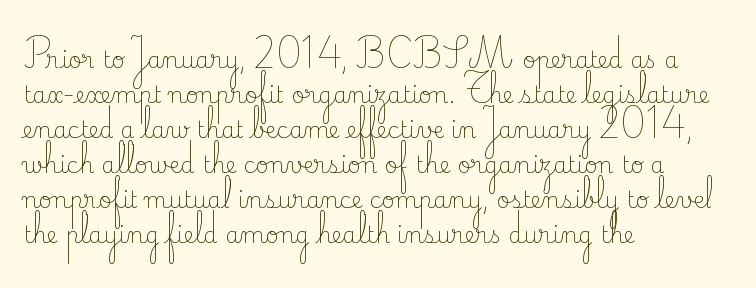
{"italic": "no", "bold": "no", "underline": "no", "align": "left", "line_spacing": "normal", "line_spacing_ratio": 1.52, "letter_spacing": "normal", "letter_spacing_em": 0.0, "glyph_px": 23}
